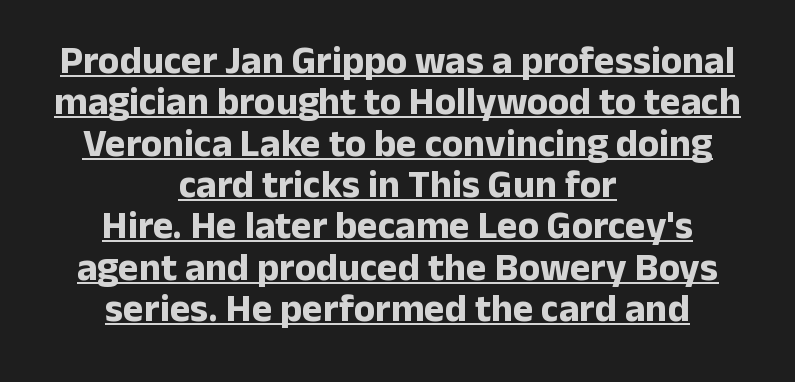
Q: Is the text bold? A: Yes.
Q: Is the text italic (slanted)? A: No, it is upright.
Q: Is the typeface a serif or a sans-serif typeface? A: Sans-serif.
Q: Is the text underlined? A: Yes.
Q: How is the paragraph aligned? A: Centered.
Q: Is the spacing between letters normal or unusually wide? A: Normal.
Q: Is the spacing between lines tight, normal or loose? A: Tight.
Q: Width (condensed, normal, or wide)? A: Normal.
Q: Stroke contrast? A: Low.
Q: x-height? A: Medium.
Q: Monospaced? A: No.
